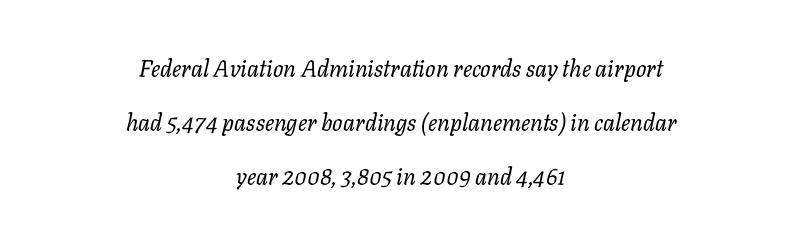
Q: Is the text bold? A: No.
Q: Is the text italic (slanted)? A: Yes, it leans right by about 11 degrees.
Q: Is the text underlined? A: No.
Q: How is the paragraph aligned? A: Centered.
Q: Is the spacing between letters normal or unusually wide? A: Normal.
Q: Is the spacing between lines tight, normal or loose? A: Loose.
